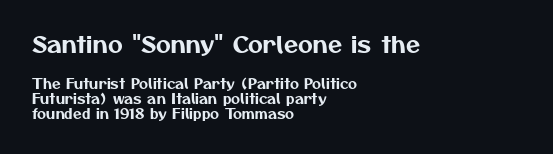
The image shows 23 px text type; set left-aligned, tight line spacing (1.1x), normal letter spacing, not underlined; the first (top) block is 1.64x larger.
